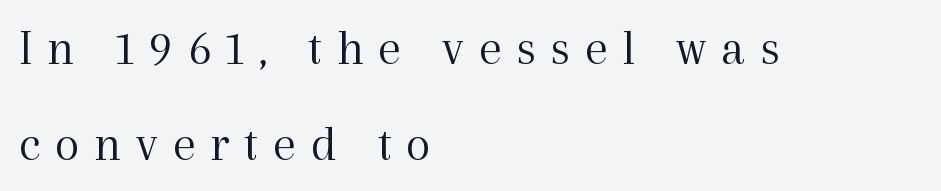
Layout note: lines flush left. Here the glyphs are tracked loosely, breaking word shapes into spaced letters. Unlike a clean sans, this face finishes its strokes with serifs. Decoration check: the copy has no underline. The typography opts for an upright posture over an oblique one. Spacing verdict: proportional, widths tailored to each character.
